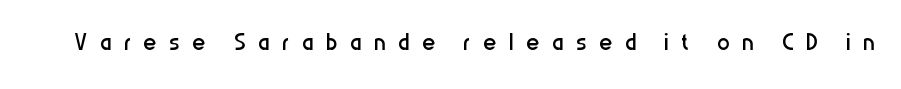
A typesetter would call this proportional, since set widths differ per character. No heavy texture on the line: the type isn't bold. Honestly, there is no underline to notice here at all. The gaps between neighbouring characters are conspicuously large. Unlike italic type, these characters show no tilt at all. Serifs: no, the terminals of the letterforms are clean.
